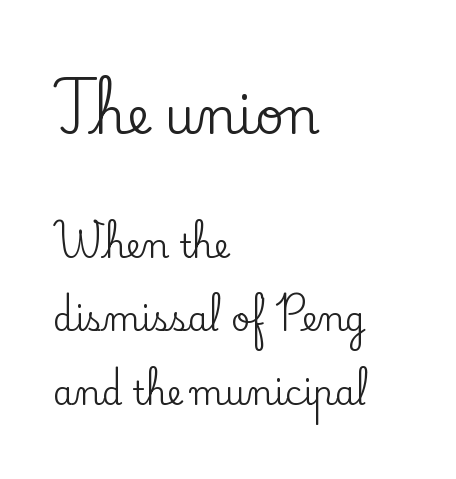
{"serif": "yes", "italic": "no", "width": "normal", "stroke_contrast": "low", "x_height": "small", "monospaced": "no", "underline": "no", "align": "left", "line_spacing": "loose", "line_spacing_ratio": 2.22, "letter_spacing": "normal", "letter_spacing_em": 0.0, "larger_block": "first", "size_ratio": 1.52, "glyph_px": 50}
